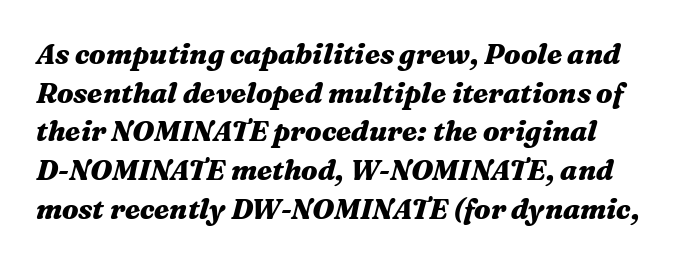
The image shows 28 px heavy, wide type, italic (leaning right); set normal line spacing (1.38x), normal letter spacing, not underlined; medium stroke contrast and a medium x-height.
